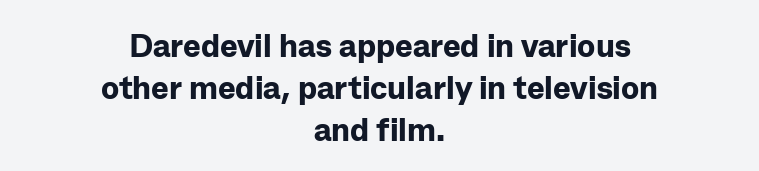
Is this a fixed-width face? No — the glyphs have proportional, varying widths. Rule under the text: the space is simply empty. This sample uses plain, unmodified letter spacing. The type family on display is of the sans-serif kind.
